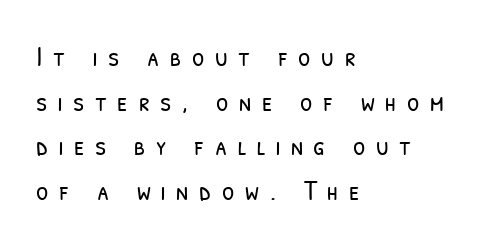
The image shows 28 px light, condensed sans-serif type; set left-aligned, normal line spacing (1.59x), unusually wide letter spacing (+0.38 em), not underlined; low stroke contrast and a medium x-height.
